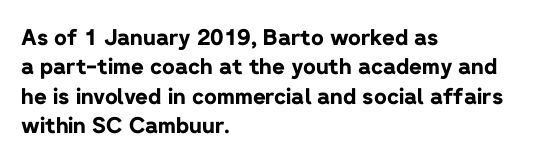
Q: Is the text bold? A: Yes.
Q: Is the text italic (slanted)? A: No, it is upright.
Q: Is the text underlined? A: No.
Q: How is the paragraph aligned? A: Left-aligned.
Q: Is the spacing between letters normal or unusually wide? A: Normal.
Q: Is the spacing between lines tight, normal or loose? A: Normal.
